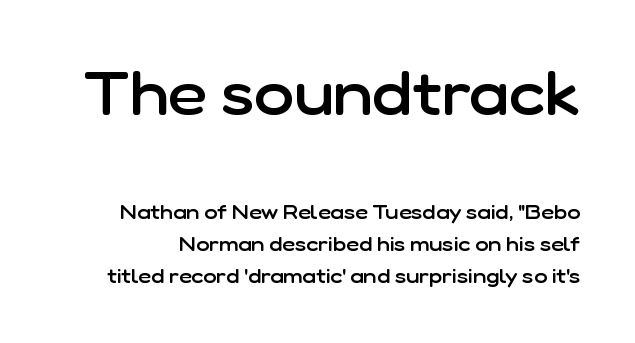
Here the designer chose a conventional face with non-uniform glyph widths. The face used here is rendered with its standard letterfit. Rows of type keep a routine distance in the vertical direction. Vertical strokes here are truly vertical. The earlier block is typeset at a bigger size than the later block.
